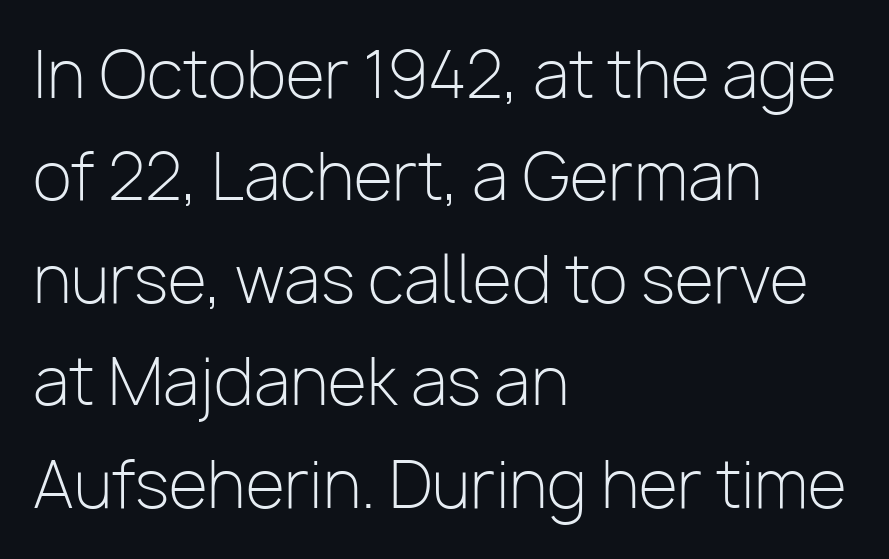
The image shows 64 px light sans-serif type, upright; set left-aligned, normal line spacing (1.6x), normal letter spacing, not underlined; low stroke contrast and a medium x-height.
